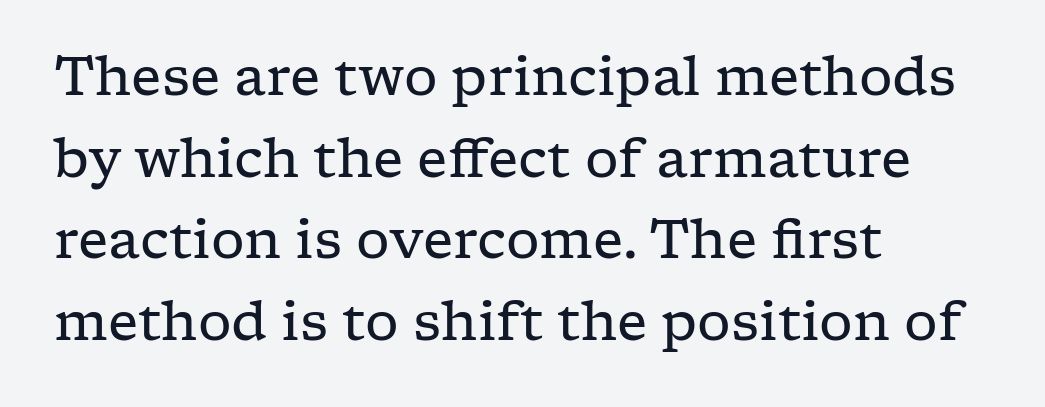
The image shows 53 px regular-weight, wide serif type, upright; set left-aligned, normal line spacing (1.54x), normal letter spacing, not underlined; low stroke contrast and a medium x-height.
